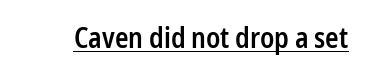
Q: Is the text bold? A: Semi-bold.
Q: Is the text italic (slanted)? A: No, it is upright.
Q: Is the typeface a serif or a sans-serif typeface? A: Sans-serif.
Q: Is the text underlined? A: Yes.
Q: Is the spacing between letters normal or unusually wide? A: Normal.
Q: Width (condensed, normal, or wide)? A: Condensed.
Q: Stroke contrast? A: Low.
Q: x-height? A: Medium.
Q: Monospaced? A: No.
